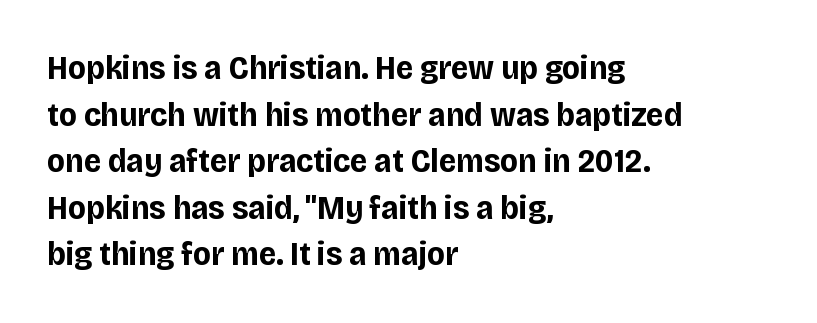
The image shows 34 px bold sans-serif type, upright; set left-aligned, normal line spacing (1.37x), normal letter spacing, not underlined; low stroke contrast and a large x-height.
